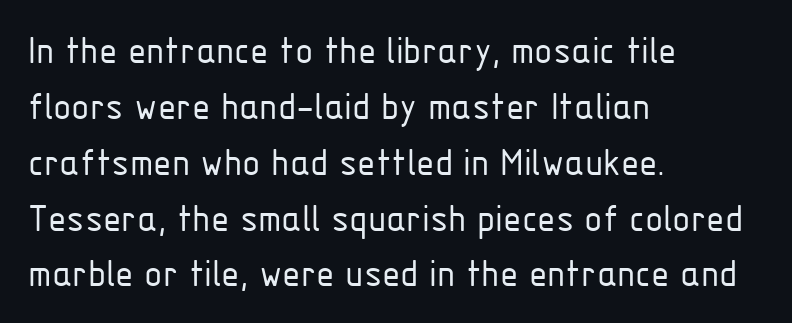
Q: Is the text bold? A: No.
Q: Is the text italic (slanted)? A: No, it is upright.
Q: Is the typeface a serif or a sans-serif typeface? A: Sans-serif.
Q: Is the text underlined? A: No.
Q: How is the paragraph aligned? A: Left-aligned.
Q: Is the spacing between letters normal or unusually wide? A: Normal.
Q: Is the spacing between lines tight, normal or loose? A: Normal.
Q: Width (condensed, normal, or wide)? A: Condensed.
Q: Stroke contrast? A: Low.
Q: x-height? A: Medium.
Q: Monospaced? A: No.
